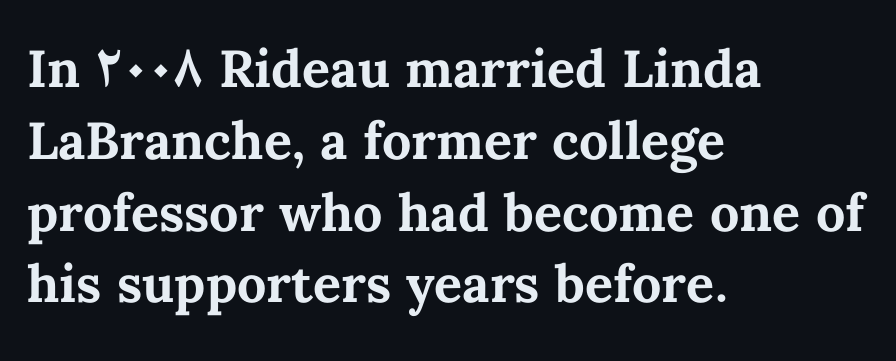
The image shows 52 px bold type, upright; set left-aligned, normal line spacing (1.38x), normal letter spacing, not underlined; medium stroke contrast and a medium x-height.
